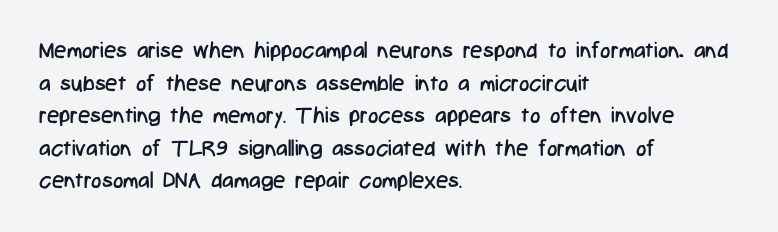
The image shows 22 px text type, upright; set left-aligned, normal line spacing (1.48x), normal letter spacing, not underlined.
